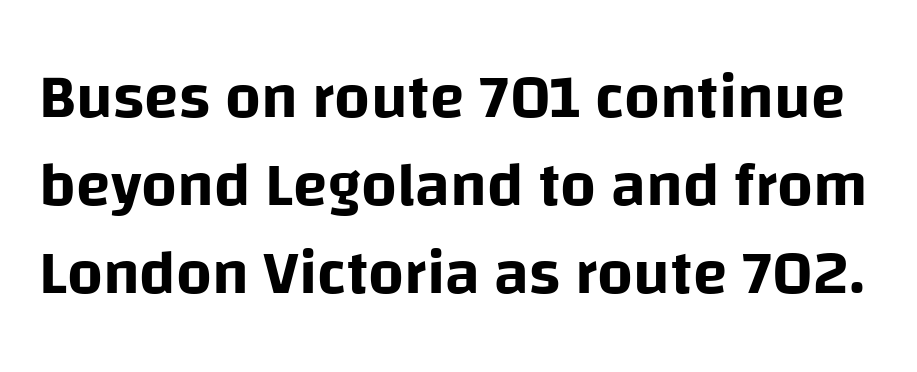
The image shows 63 px sans-serif type, upright; set normal line spacing (1.4x), normal letter spacing, not underlined; low stroke contrast and a large x-height.
